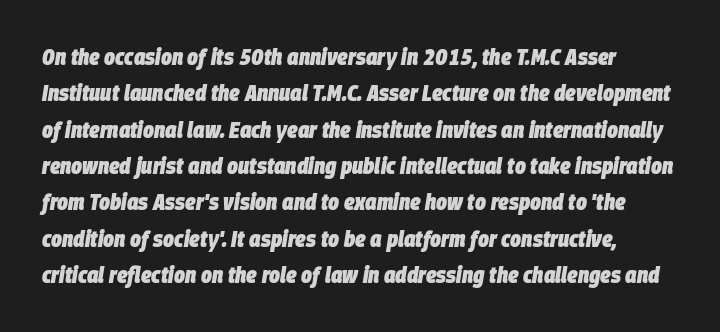
Caption: bold face, heavy strokes. Students, note that the glyphs here touch the page at normal intervals. Decoration check: the copy has no underline. Rows of type keep a routine distance in the vertical direction. The axis of the letterforms is tilted away from vertical.
